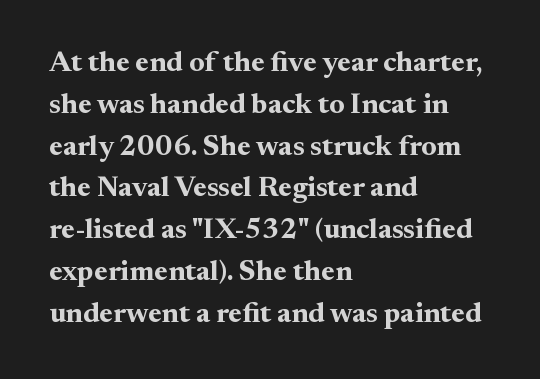
This rendering uses left alignment, leaving the right contour irregular. Quick note: not italic, upright. Words appear dense and cohesive because spacing is normal. Each letter's strokes conclude with small projecting serifs.
